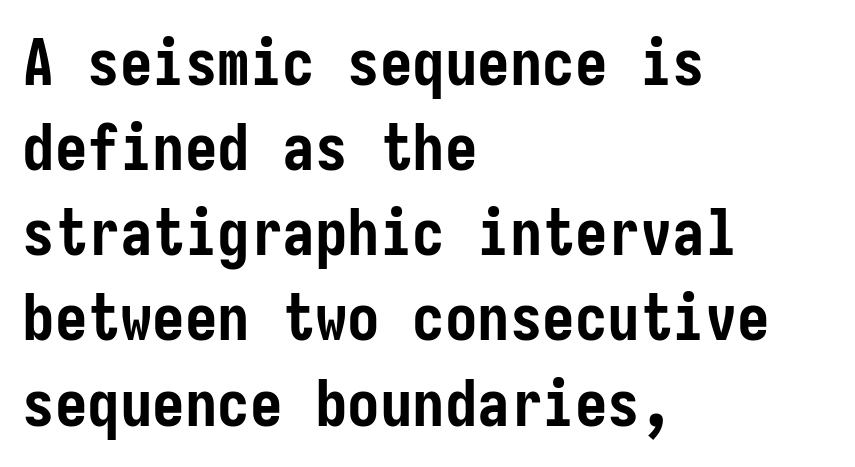
The image shows 65 px semibold, condensed sans-serif type, upright; set left-aligned, normal line spacing (1.31x), normal letter spacing, not underlined; low stroke contrast and a medium x-height.
